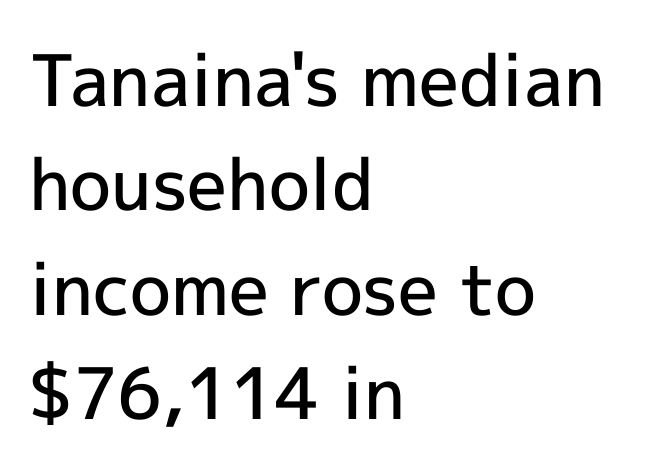
{"serif": "no", "italic": "no", "bold": "semi", "weight": "semibold", "width": "normal", "x_height": "medium", "monospaced": "no", "underline": "no", "align": "left", "line_spacing": "normal", "line_spacing_ratio": 1.47, "letter_spacing": "normal", "letter_spacing_em": 0.0, "glyph_px": 71}
